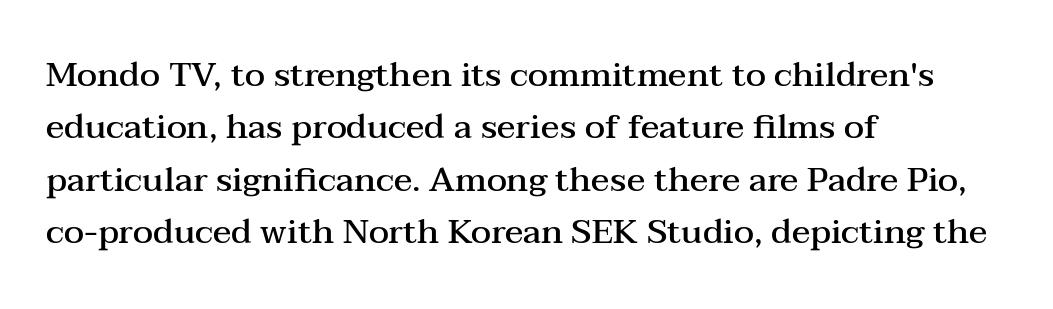
Reading down the block, your eye returns to a fixed left position each line. Leading: standard. The glyphs have the mass of a demibold cut, below bold. Posture: vertical. The specimen omits any rule beneath the text block's lines.
